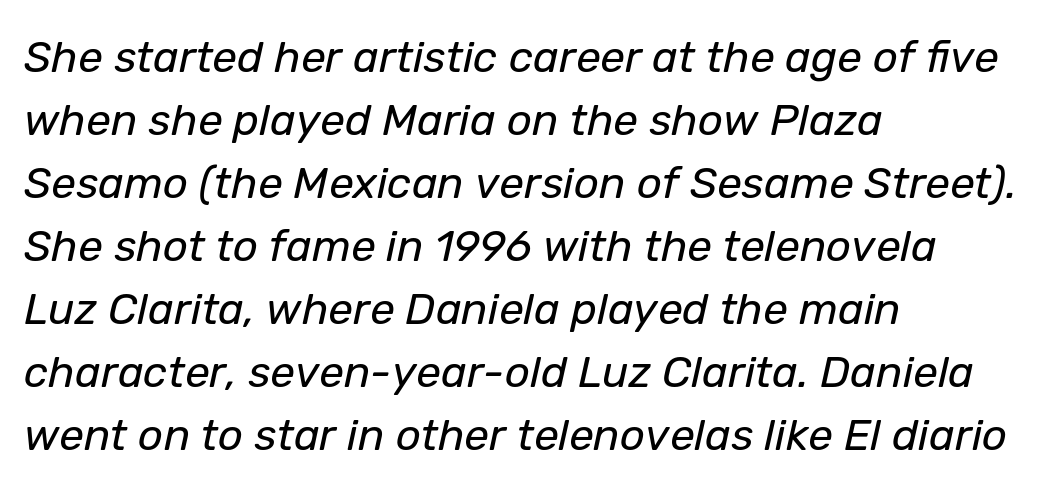
Successive baselines arrive at the customary interval. Rendered with sloped, italic letterforms. The lines are quadded left. Letters rest on an invisible, unmarked baseline.
